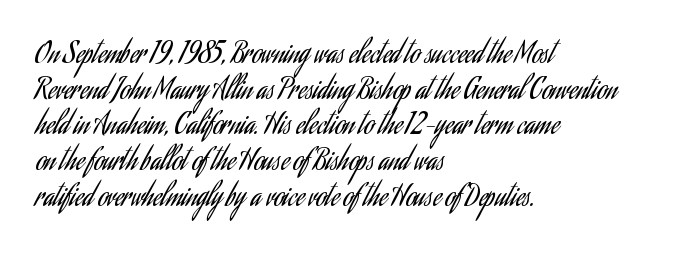
Notice how descenders clear the ascenders below comfortably — that's standard leading. Rule under the text: the space is simply empty. This rendering uses left alignment, leaving the right contour irregular. The font sits on the lighter half of the weight spectrum, regular included. The gaps between neighbouring characters are ordinary and unremarkable.
